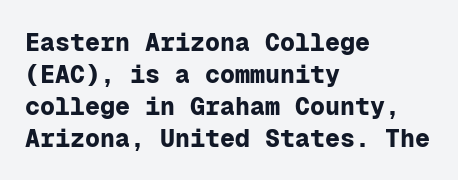
Q: Is the text bold? A: Yes.
Q: Is the text italic (slanted)? A: No, it is upright.
Q: Is the text underlined? A: No.
Q: How is the paragraph aligned? A: Left-aligned.
Q: Is the spacing between letters normal or unusually wide? A: Normal.
Q: Is the spacing between lines tight, normal or loose? A: Normal.
